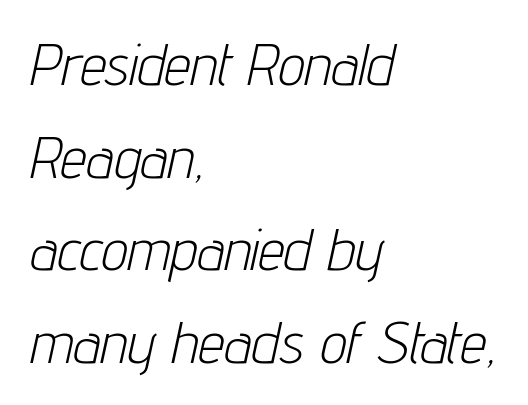
Glance below the letters and you will spot only blank space. Each line starts at the same left margin while the right side varies. Weight: in the light-to-regular range. Style check: oblique.
